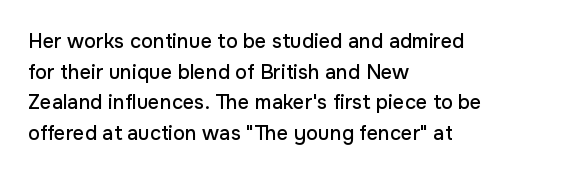
{"italic": "no", "underline": "no", "align": "left", "line_spacing": "normal", "line_spacing_ratio": 1.53, "letter_spacing": "normal", "letter_spacing_em": 0.0, "glyph_px": 20}
